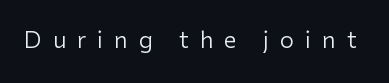
{"italic": "no", "bold": "no", "underline": "no", "letter_spacing": "wide", "letter_spacing_em": 0.47, "glyph_px": 23}
